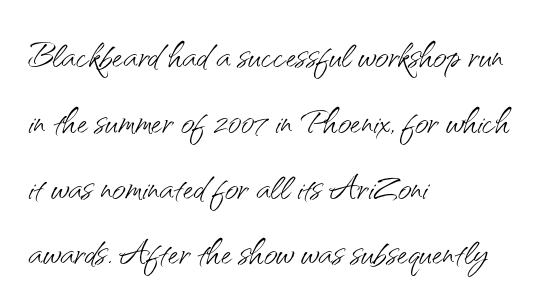
The letters advance in unequal steps, a hallmark of proportional type. The type is set solid horizontally, with unmodified tracking. The vertical gap from one line to the next is medium. Which margin do the lines hug? The left one — the right edge is uneven. No feet cap the strokes, marking this as sans-serif type. Lines of text with bare space underneath.
